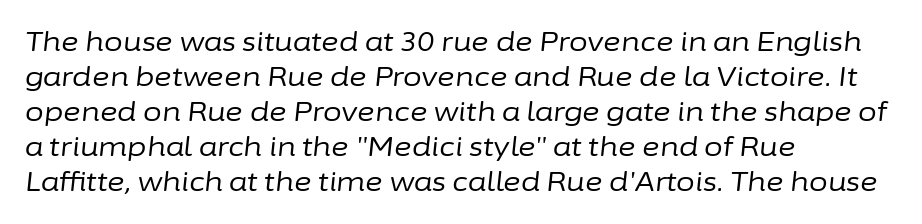
The space between consecutive lines is moderate. A clean baseline with only descenders dipping below it. Characters are canted at an angle relative to the baseline's perpendicular. The typesetting does not lean heavy: it is not bold. Compared with a centered layout, this one pins lines to the left instead.
